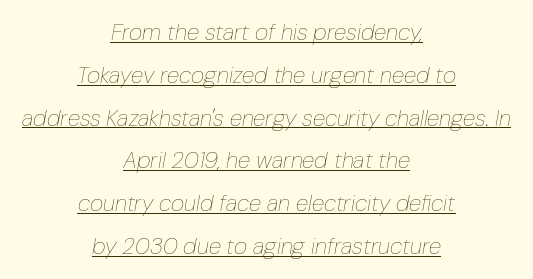
Leftover space on each line is divided equally before and after the words. This is oblique type, the kind used for emphasis or titles. The letterforms sit at book weight or below. Has an underline been added? It has. Default kerning and tracking; the words read as compact shapes.
